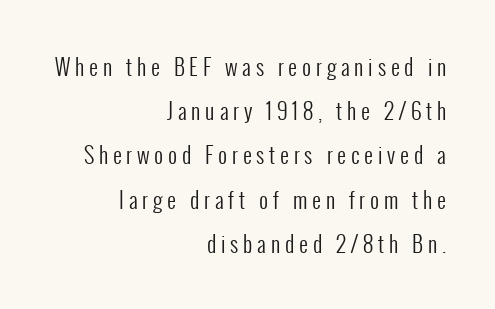
Q: Is the text bold? A: No.
Q: Is the text italic (slanted)? A: No, it is upright.
Q: Is the text underlined? A: No.
Q: How is the paragraph aligned? A: Right-aligned.
Q: Is the spacing between letters normal or unusually wide? A: Unusually wide.
Q: Is the spacing between lines tight, normal or loose? A: Loose.
